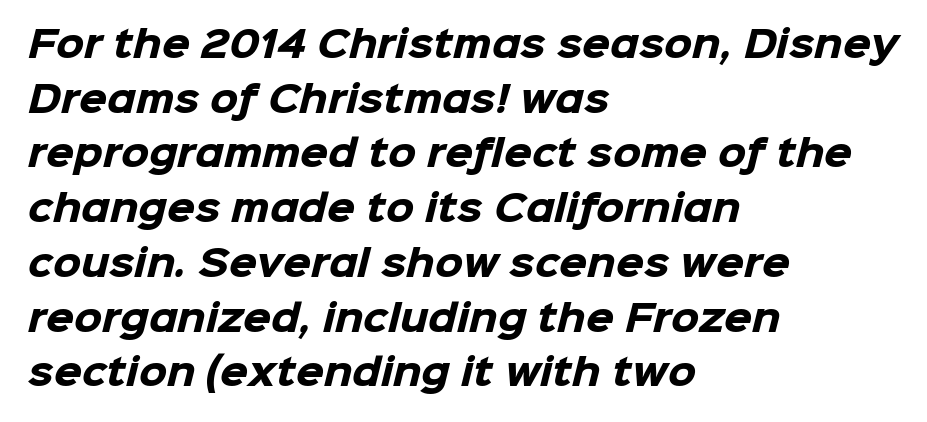
Q: Is the text bold? A: Yes.
Q: Is the typeface a serif or a sans-serif typeface? A: Sans-serif.
Q: Is the text underlined? A: No.
Q: How is the paragraph aligned? A: Left-aligned.
Q: Is the spacing between letters normal or unusually wide? A: Normal.
Q: Is the spacing between lines tight, normal or loose? A: Normal.
Q: Width (condensed, normal, or wide)? A: Normal.
Q: Stroke contrast? A: Low.
Q: x-height? A: Medium.
Q: Monospaced? A: No.
